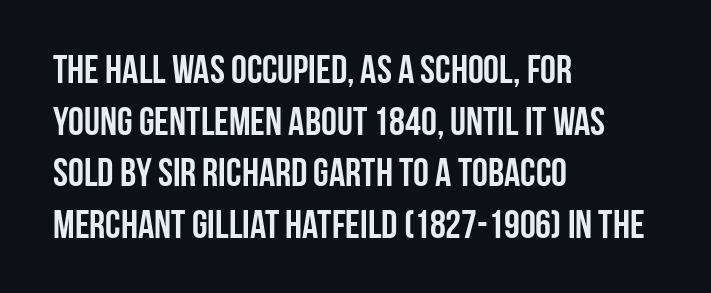
Compared with a centered layout, this one pins lines to the left instead. Italic: no, the glyphs are upright roman. Do the characters align in a grid? No, the font is proportional. Students, observe: this is what conventionally led text looks like. Descenders hang freely into open space.
